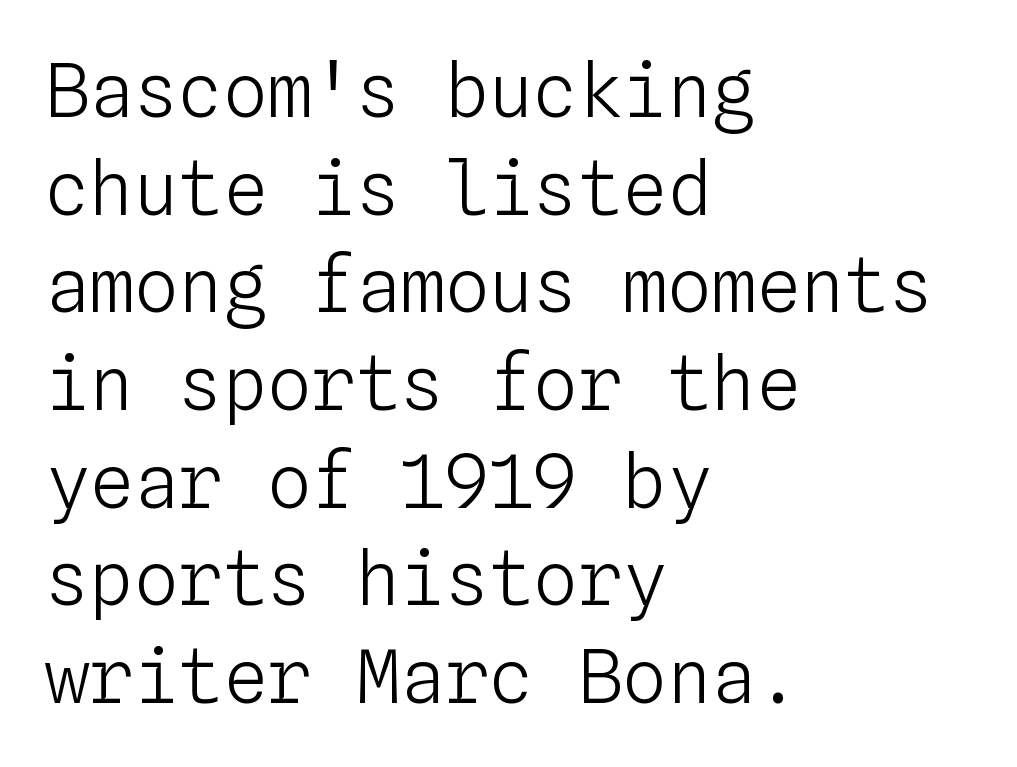
{"italic": "no", "bold": "no", "weight": "light", "width": "normal", "stroke_contrast": "low", "x_height": "medium", "monospaced": "yes", "underline": "no", "align": "left", "line_spacing": "normal", "line_spacing_ratio": 1.32, "letter_spacing": "normal", "letter_spacing_em": 0.0, "glyph_px": 74}
